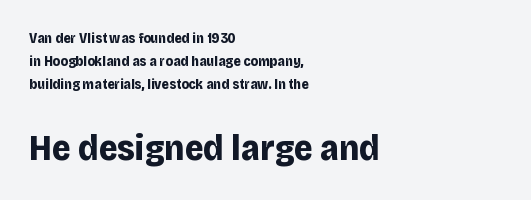
{"serif": "no", "italic": "no", "bold": "yes", "weight": "bold", "width": "normal", "stroke_contrast": "low", "x_height": "large", "monospaced": "no", "underline": "no", "align": "left", "line_spacing": "normal", "line_spacing_ratio": 1.63, "letter_spacing": "normal", "letter_spacing_em": 0.0, "larger_block": "second", "size_ratio": 2.57, "glyph_px": 36}
